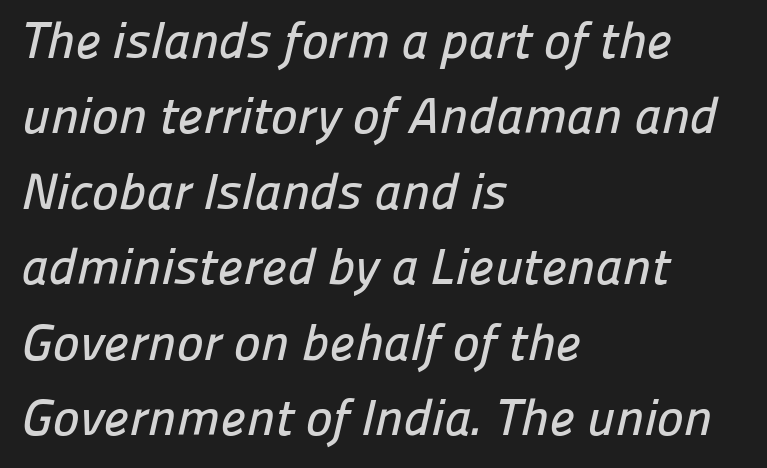
Q: Is the typeface a serif or a sans-serif typeface? A: Sans-serif.
Q: Is the text underlined? A: No.
Q: How is the paragraph aligned? A: Left-aligned.
Q: Is the spacing between letters normal or unusually wide? A: Normal.
Q: Is the spacing between lines tight, normal or loose? A: Normal.
Q: Width (condensed, normal, or wide)? A: Normal.
Q: Stroke contrast? A: Low.
Q: x-height? A: Medium.
Q: Monospaced? A: No.
